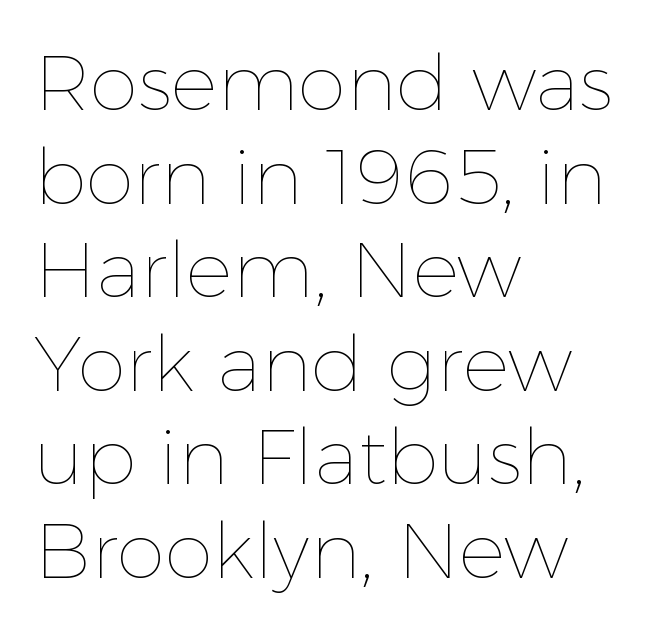
Q: Is the text bold? A: No.
Q: Is the text italic (slanted)? A: No, it is upright.
Q: Is the text underlined? A: No.
Q: How is the paragraph aligned? A: Left-aligned.
Q: Is the spacing between letters normal or unusually wide? A: Normal.
Q: Width (condensed, normal, or wide)? A: Normal.
Q: x-height? A: Medium.
Q: Monospaced? A: No.
